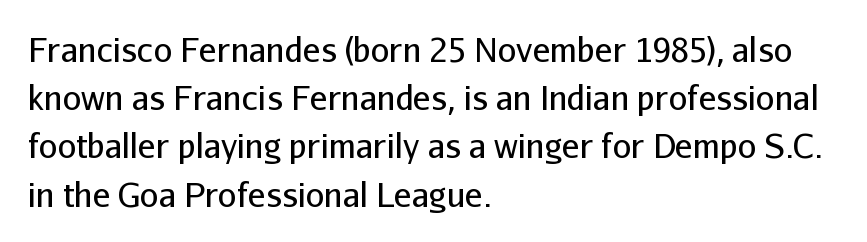
The image shows 33 px regular-weight sans-serif type, upright; set left-aligned, normal line spacing (1.46x), normal letter spacing, not underlined; low stroke contrast and a medium x-height.
